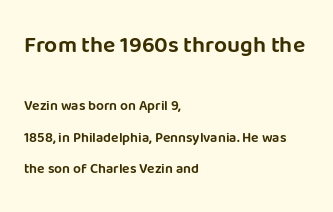
The image shows 23 px text type, upright; set left-aligned, loose line spacing (2.22x), normal letter spacing, not underlined; the first (top) block is 1.64x larger.
